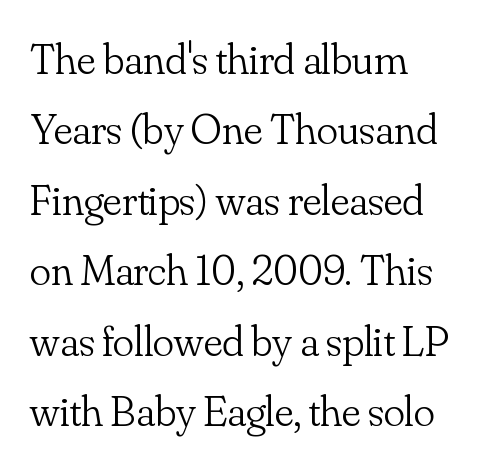
Quick note: interline space is typical. Italic? Not at all — the glyphs are vertical. The compositor pushed each line to the left boundary. Heaviness? Minimal to ordinary, like unemphasized prose. Character widths vary here, with narrow letters taking less room than wide ones.
